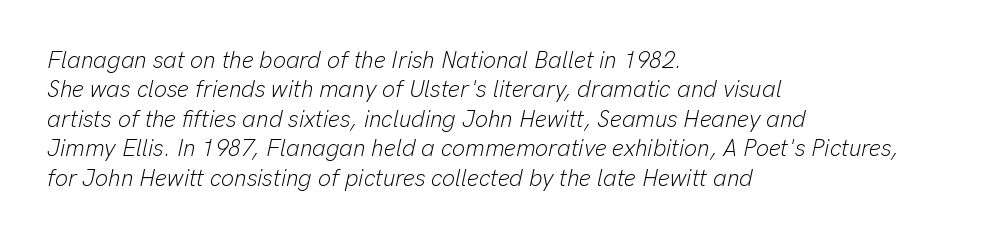
Q: Is the text bold? A: No.
Q: Is the text italic (slanted)? A: Yes, it leans right by about 13 degrees.
Q: Is the text underlined? A: No.
Q: How is the paragraph aligned? A: Left-aligned.
Q: Is the spacing between letters normal or unusually wide? A: Normal.
Q: Is the spacing between lines tight, normal or loose? A: Normal.
